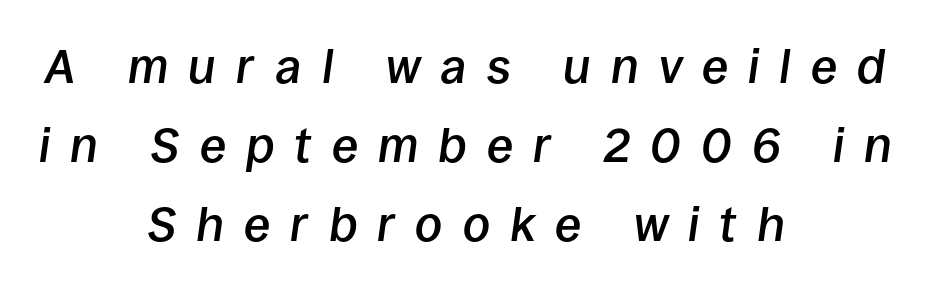
{"italic": "yes", "lean": "right", "slant_degrees": 8, "bold": "semi", "weight": "semibold", "width": "normal", "stroke_contrast": "low", "x_height": "large", "monospaced": "no", "underline": "no", "align": "center", "line_spacing": "normal", "line_spacing_ratio": 1.65, "letter_spacing": "wide", "letter_spacing_em": 0.42, "glyph_px": 48}
